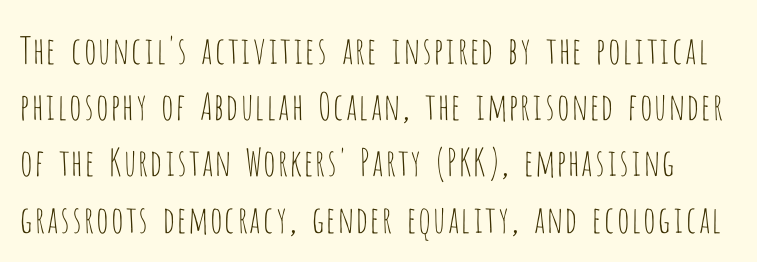
Q: Is the text bold? A: No.
Q: Is the text italic (slanted)? A: No, it is upright.
Q: Is the typeface a serif or a sans-serif typeface? A: Sans-serif.
Q: Is the text underlined? A: No.
Q: Is the spacing between letters normal or unusually wide? A: Normal.
Q: Is the spacing between lines tight, normal or loose? A: Normal.
Q: Width (condensed, normal, or wide)? A: Condensed.
Q: Stroke contrast? A: Low.
Q: x-height? A: Large.
Q: Monospaced? A: No.
